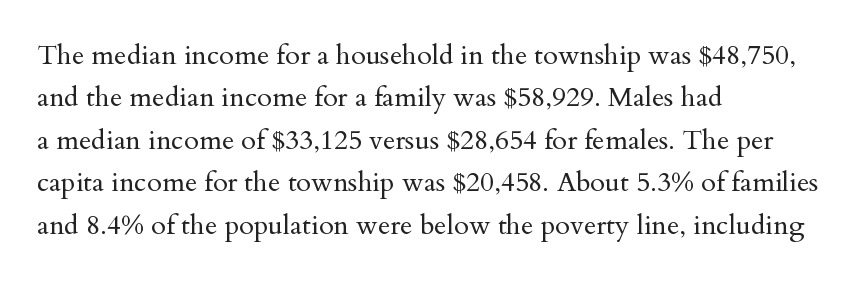
The image shows 27 px text type, upright; set left-aligned, normal line spacing (1.57x), normal letter spacing, not underlined.
